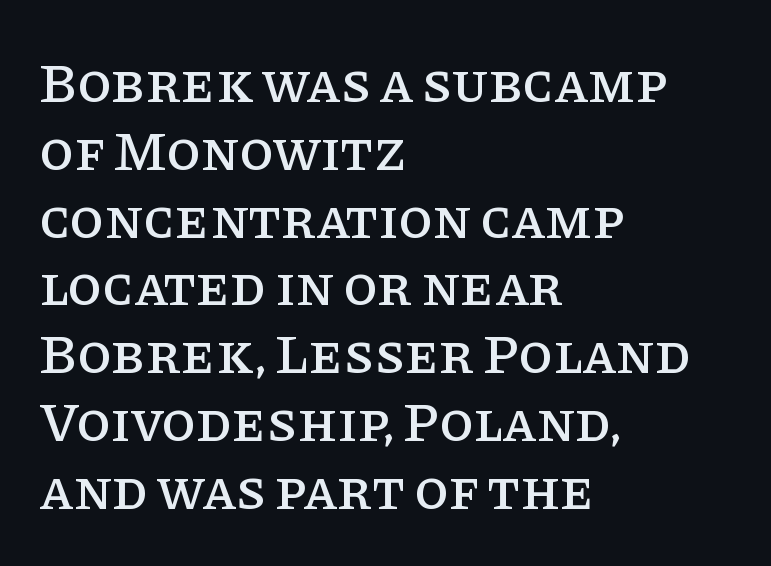
The image shows 56 px serif type, upright; set left-aligned, line spacing 1.21x, normal letter spacing, not underlined; low stroke contrast and a large x-height.
